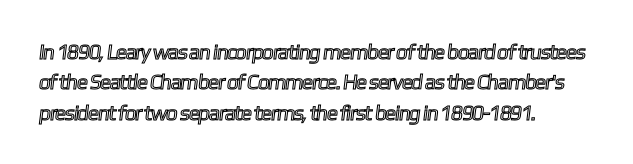
{"underline": "no", "align": "left", "line_spacing": "normal", "line_spacing_ratio": 1.45, "letter_spacing": "normal", "letter_spacing_em": 0.0, "glyph_px": 21}
